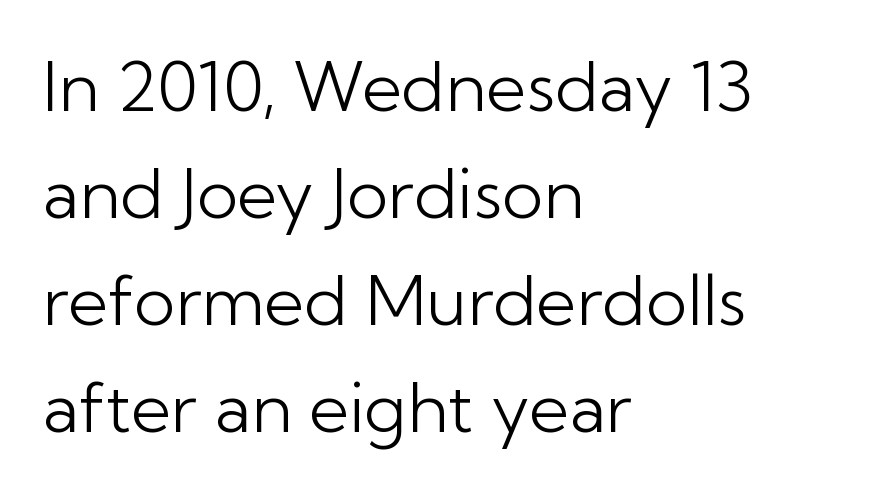
The image shows 69 px light sans-serif type, upright; set left-aligned, normal line spacing (1.55x), normal letter spacing, not underlined; low stroke contrast and a medium x-height.
